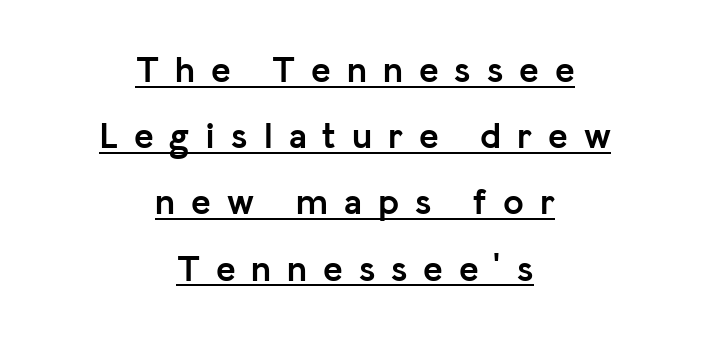
{"serif": "no", "italic": "no", "bold": "yes", "weight": "semibold", "width": "normal", "stroke_contrast": "low", "x_height": "medium", "monospaced": "no", "underline": "yes", "align": "center", "line_spacing_ratio": 1.79, "letter_spacing": "wide", "letter_spacing_em": 0.43, "glyph_px": 37}
